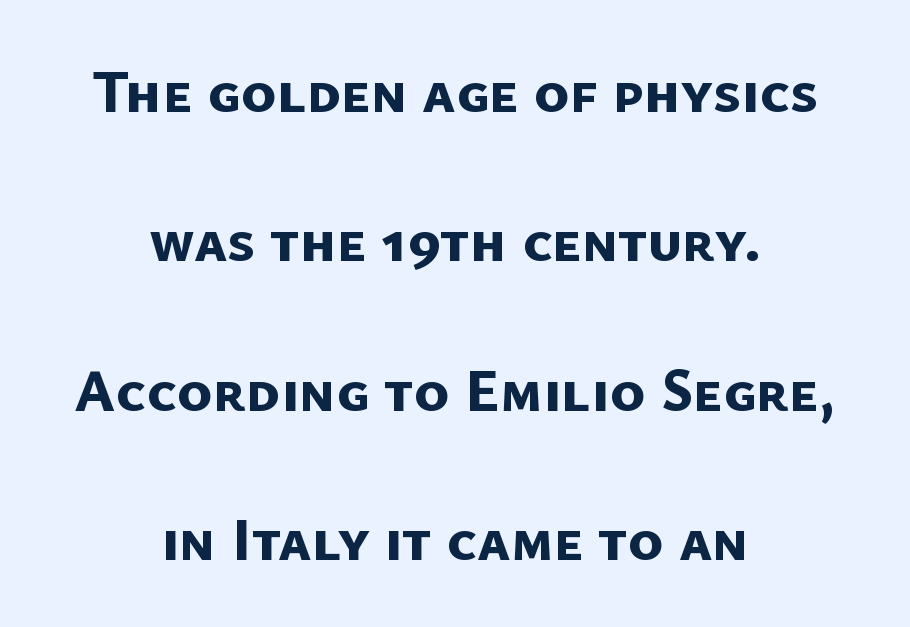
{"serif": "no", "bold": "yes", "weight": "bold", "width": "normal", "stroke_contrast": "low", "x_height": "medium", "monospaced": "no", "underline": "no", "align": "center", "line_spacing": "loose", "line_spacing_ratio": 2.49, "letter_spacing": "normal", "letter_spacing_em": 0.0, "glyph_px": 60}
